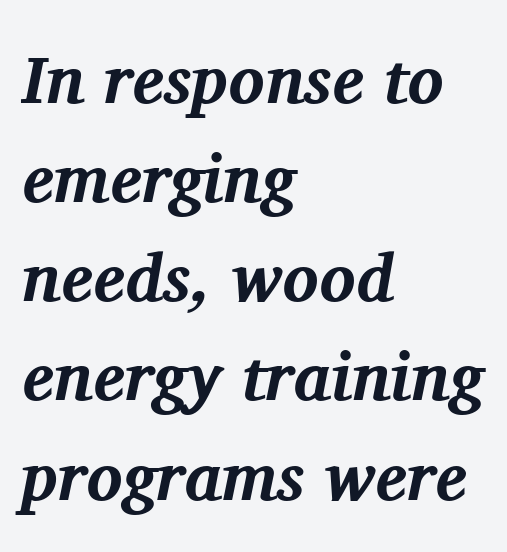
Q: Is the text bold? A: Yes.
Q: Is the text italic (slanted)? A: Yes, it leans right by about 11 degrees.
Q: Is the typeface a serif or a sans-serif typeface? A: Serif.
Q: Is the text underlined? A: No.
Q: How is the paragraph aligned? A: Left-aligned.
Q: Is the spacing between letters normal or unusually wide? A: Normal.
Q: Is the spacing between lines tight, normal or loose? A: Normal.
Q: Width (condensed, normal, or wide)? A: Normal.
Q: Stroke contrast? A: Medium.
Q: x-height? A: Medium.
Q: Monospaced? A: No.
